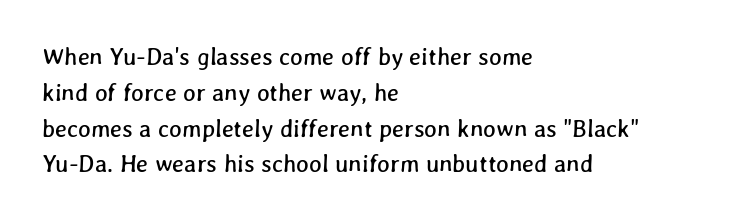
The image shows 24 px text type; set left-aligned, normal line spacing (1.49x), normal letter spacing, not underlined.
